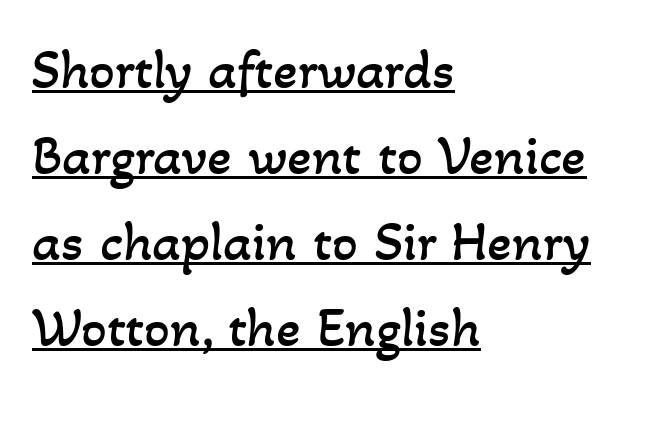
The image shows 57 px regular-weight type; set left-aligned, normal line spacing (1.51x), normal letter spacing, underlined; low stroke contrast and a small x-height.
